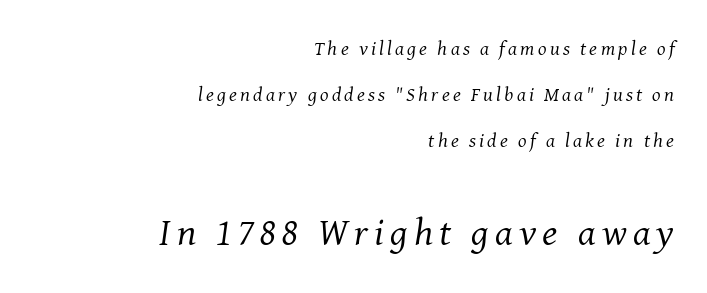
Leading is clearly above the norm, producing a sparse column. A student would call this right alignment; a typographer would say flush right, rag left. This is serif lettering, the kind often seen in printed books. The font sits on the lighter half of the weight spectrum, regular included. It's the slanting kind of type. Size hierarchy here favors the trailing block over the leading one.
